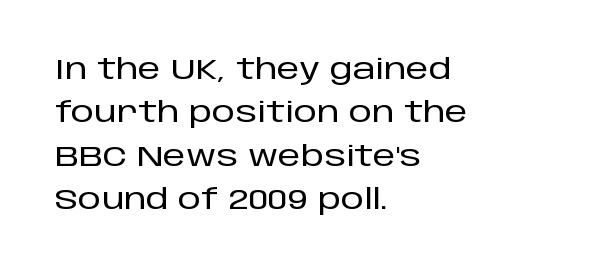
{"serif": "no", "italic": "no", "width": "normal", "stroke_contrast": "low", "x_height": "large", "monospaced": "no", "underline": "no", "align": "left", "line_spacing": "normal", "line_spacing_ratio": 1.5, "letter_spacing": "normal", "letter_spacing_em": 0.0, "glyph_px": 29}
